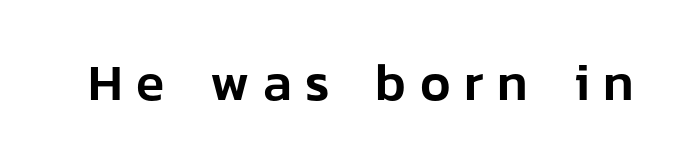
{"serif": "no", "italic": "no", "width": "normal", "stroke_contrast": "low", "x_height": "medium", "monospaced": "no", "underline": "no", "letter_spacing": "wide", "letter_spacing_em": 0.26, "glyph_px": 52}
